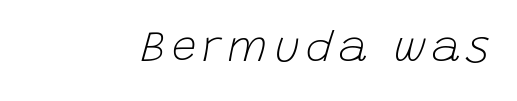
Q: Is the text bold? A: No.
Q: Is the text italic (slanted)? A: Yes, it leans right by about 15 degrees.
Q: Is the text underlined? A: No.
Q: Width (condensed, normal, or wide)? A: Normal.
Q: Stroke contrast? A: Low.
Q: x-height? A: Large.
Q: Monospaced? A: No.
